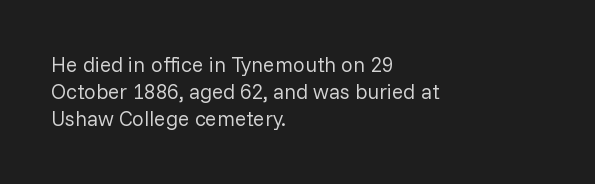
Q: Is the text bold? A: No.
Q: Is the text italic (slanted)? A: No, it is upright.
Q: Is the text underlined? A: No.
Q: How is the paragraph aligned? A: Left-aligned.
Q: Is the spacing between letters normal or unusually wide? A: Normal.
Q: Is the spacing between lines tight, normal or loose? A: Normal.
